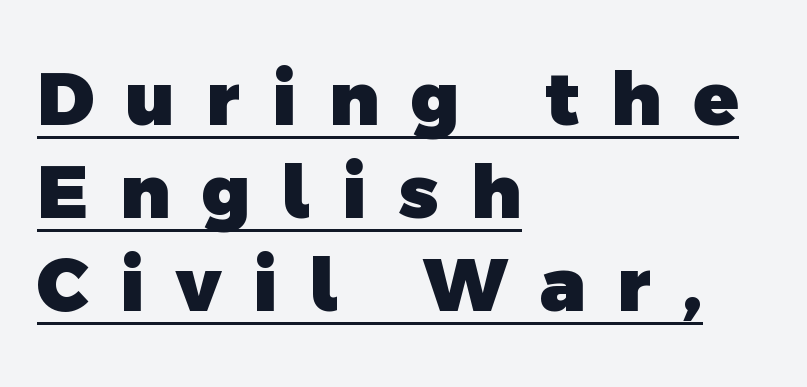
In designer terms, the underline attribute is active on this setting. Inter-character spacing is expanded well beyond the font's built-in metrics. Its strokes are broad and dark, the hallmark of bold type. The letters carry no serifs — their stems end cleanly without finishing strokes.
